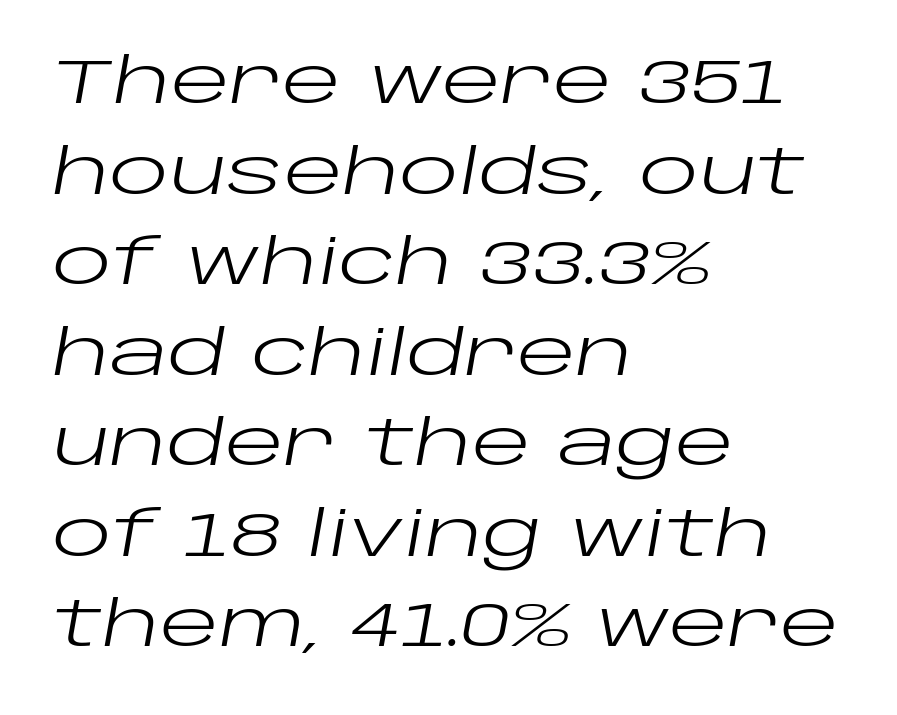
The letters advance in unequal steps, a hallmark of proportional type. Every row of glyphs begins at an identical x-position on the left. Ink coverage per letter is moderate at most. Letter spacing: default. This sample uses an oblique cut, with every glyph tilted off the vertical. Nobody drew a line under any word here.
